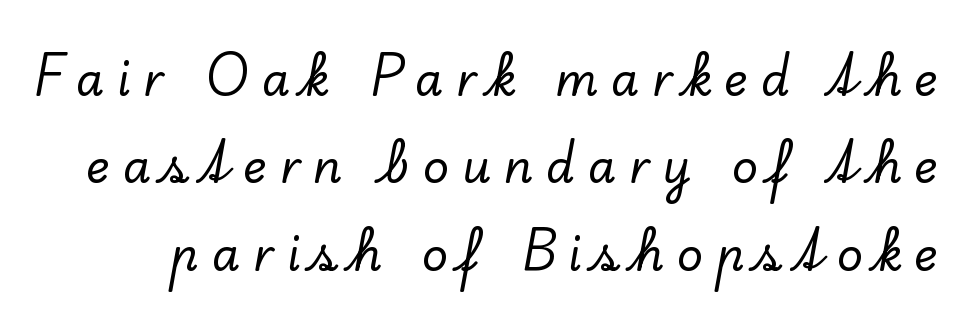
{"serif": "yes", "width": "normal", "stroke_contrast": "low", "x_height": "small", "monospaced": "no", "underline": "no", "line_spacing": "loose", "line_spacing_ratio": 1.94, "letter_spacing": "wide", "letter_spacing_em": 0.29, "glyph_px": 45}
